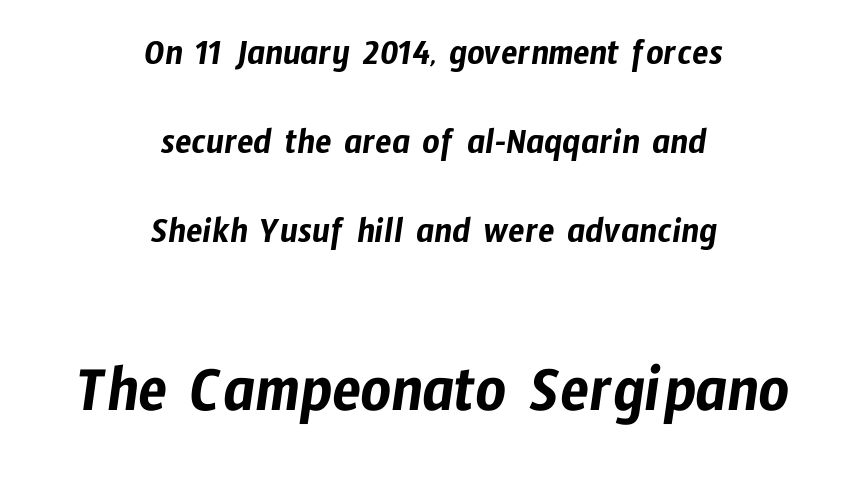
The image shows 67 px condensed sans-serif type; set centered, loose line spacing (2.34x), normal letter spacing, not underlined; the second (bottom) block is 1.76x larger; low stroke contrast and a medium x-height.
